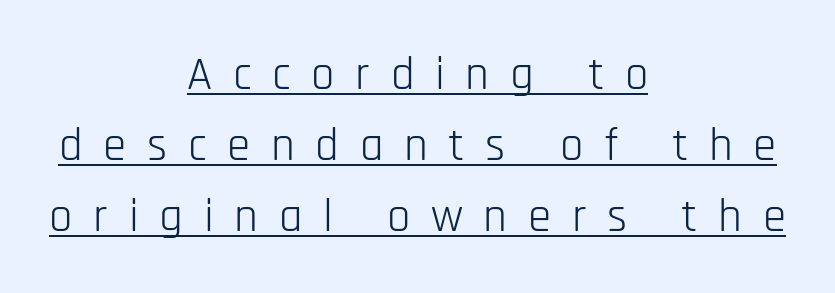
{"serif": "no", "italic": "no", "bold": "no", "weight": "light", "width": "condensed", "stroke_contrast": "low", "x_height": "large", "monospaced": "no", "underline": "yes", "align": "center", "line_spacing": "normal", "line_spacing_ratio": 1.51, "letter_spacing": "wide", "letter_spacing_em": 0.44, "glyph_px": 47}
